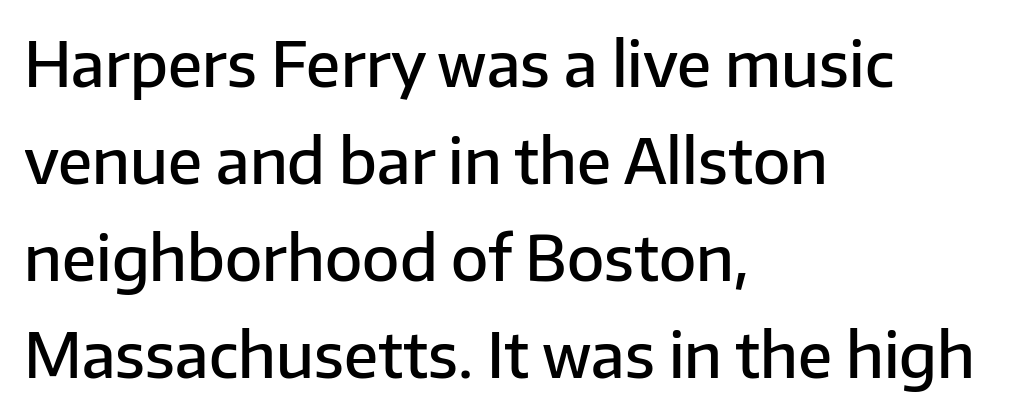
Q: Is the text bold? A: Semi-bold.
Q: Is the text italic (slanted)? A: No, it is upright.
Q: Is the typeface a serif or a sans-serif typeface? A: Sans-serif.
Q: Is the text underlined? A: No.
Q: How is the paragraph aligned? A: Left-aligned.
Q: Is the spacing between letters normal or unusually wide? A: Normal.
Q: Is the spacing between lines tight, normal or loose? A: Normal.
Q: Width (condensed, normal, or wide)? A: Normal.
Q: Stroke contrast? A: Low.
Q: x-height? A: Medium.
Q: Monospaced? A: No.
